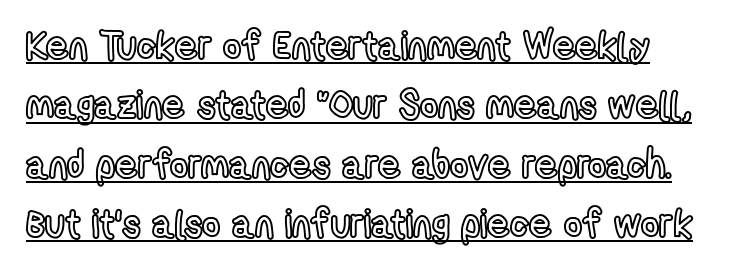
{"italic": "no", "width": "condensed", "x_height": "medium", "monospaced": "no", "underline": "yes", "line_spacing": "normal", "line_spacing_ratio": 1.52, "letter_spacing": "normal", "letter_spacing_em": 0.0, "glyph_px": 39}
